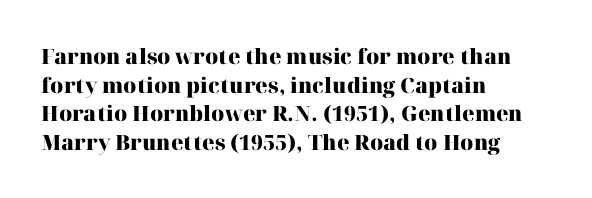
Notice how descenders clear the ascenders below comfortably — that's standard leading. Clear beneath every line of the passage. These lines are set flush left with a ragged right edge. The type sits square on the baseline with zero lean. Each word holds together tightly as a unit, with standard inter-letter gaps.
